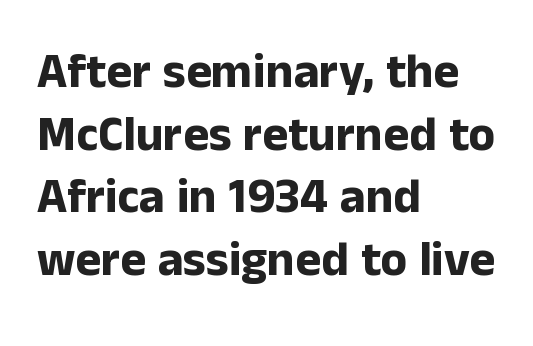
Q: Is the text bold? A: Yes.
Q: Is the text italic (slanted)? A: No, it is upright.
Q: Is the typeface a serif or a sans-serif typeface? A: Sans-serif.
Q: Is the text underlined? A: No.
Q: How is the paragraph aligned? A: Left-aligned.
Q: Is the spacing between letters normal or unusually wide? A: Normal.
Q: Is the spacing between lines tight, normal or loose? A: Normal.
Q: Width (condensed, normal, or wide)? A: Normal.
Q: Stroke contrast? A: Low.
Q: x-height? A: Medium.
Q: Monospaced? A: No.
